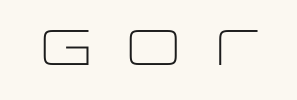
{"serif": "no", "italic": "no", "bold": "no", "weight": "light", "width": "wide", "stroke_contrast": "low", "x_height": "large", "monospaced": "no", "underline": "no", "letter_spacing": "wide", "letter_spacing_em": 0.2, "glyph_px": 50}
